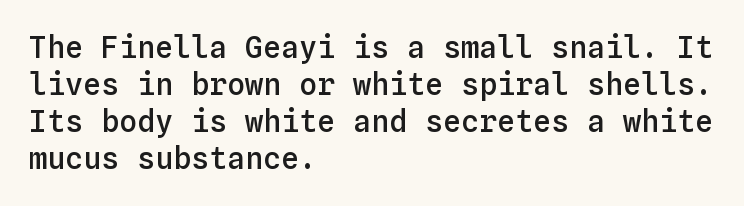
Q: Is the text bold? A: Semi-bold.
Q: Is the text italic (slanted)? A: No, it is upright.
Q: Is the text underlined? A: No.
Q: How is the paragraph aligned? A: Left-aligned.
Q: Is the spacing between letters normal or unusually wide? A: Normal.
Q: Width (condensed, normal, or wide)? A: Normal.
Q: Stroke contrast? A: Low.
Q: x-height? A: Medium.
Q: Monospaced? A: Yes.
